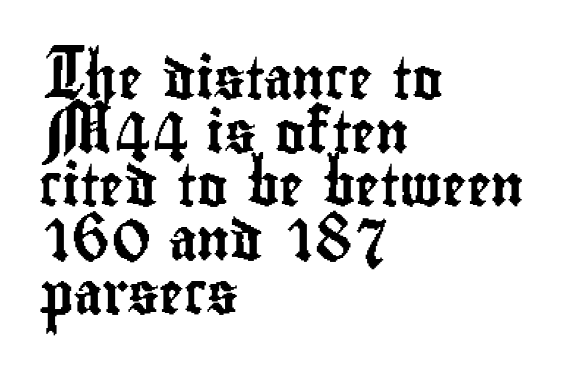
This is roman type, the default non-slanted kind. Does the copy run flush right? No — it runs flush left. The rows are spaced the way most documents space them. These lines are rendered in a variable-pitch font.
